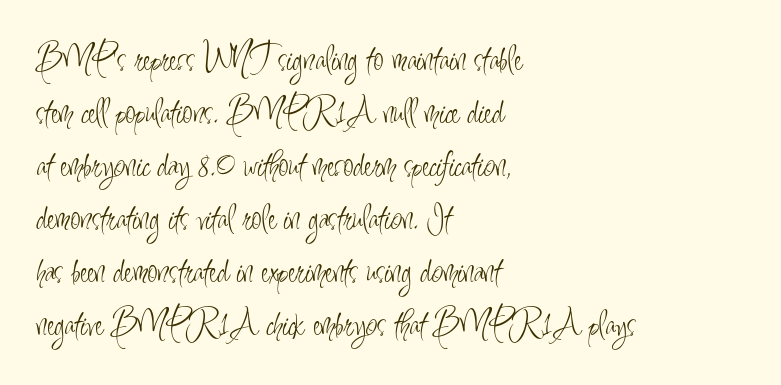
The image shows 37 px light, condensed sans-serif type; set left-aligned, normal line spacing (1.43x), normal letter spacing, not underlined; low stroke contrast and a small x-height.
